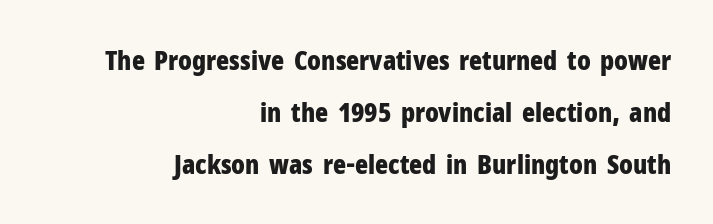
{"italic": "no", "bold": "yes", "underline": "no", "align": "right", "line_spacing": "loose", "line_spacing_ratio": 1.92, "letter_spacing": "normal", "letter_spacing_em": 0.0, "glyph_px": 27}
